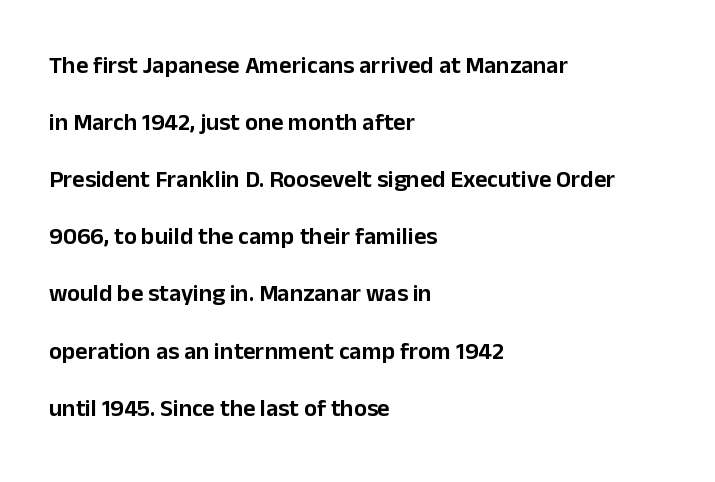
{"italic": "no", "underline": "no", "align": "left", "line_spacing": "loose", "line_spacing_ratio": 2.38, "letter_spacing": "normal", "letter_spacing_em": 0.0, "glyph_px": 24}
